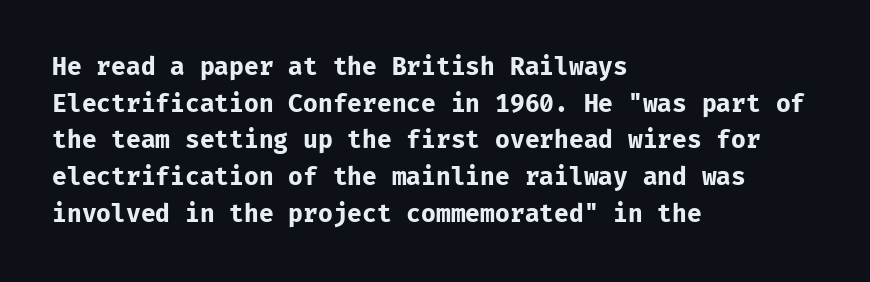
Q: Is the text bold? A: Yes.
Q: Is the text italic (slanted)? A: No, it is upright.
Q: Is the text underlined? A: No.
Q: How is the paragraph aligned? A: Left-aligned.
Q: Is the spacing between letters normal or unusually wide? A: Normal.
Q: Is the spacing between lines tight, normal or loose? A: Normal.
